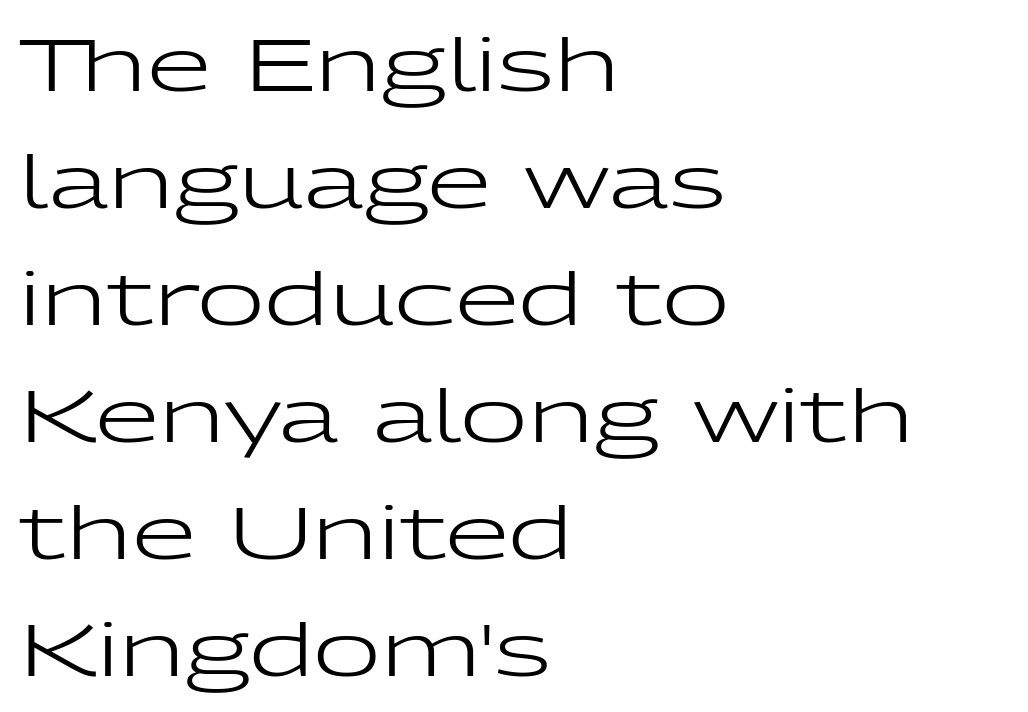
{"serif": "no", "italic": "no", "bold": "no", "weight": "regular", "width": "wide", "stroke_contrast": "low", "x_height": "medium", "monospaced": "no", "underline": "no", "align": "left", "line_spacing": "normal", "line_spacing_ratio": 1.58, "letter_spacing": "normal", "letter_spacing_em": 0.0, "glyph_px": 74}
